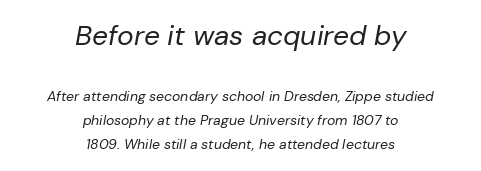
{"italic": "yes", "lean": "right", "slant_degrees": 10, "bold": "no", "weight": "regular", "width": "normal", "stroke_contrast": "low", "x_height": "medium", "monospaced": "no", "underline": "no", "align": "center", "line_spacing": "normal", "line_spacing_ratio": 1.7, "letter_spacing": "normal", "letter_spacing_em": 0.0, "larger_block": "first", "size_ratio": 2.0, "glyph_px": 28}
